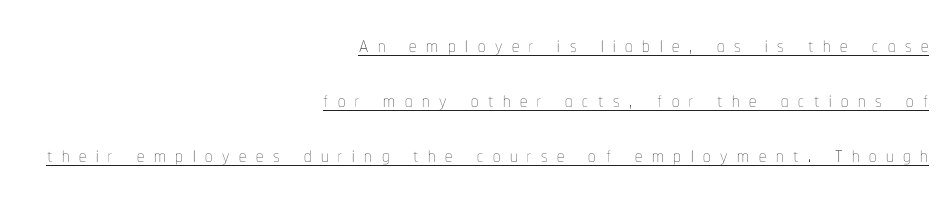
Casual observation: everything's shoved over to the right. The passage shown is not bold in any degree. Note the varied advance widths — an 'i' is clearly narrower than an 'm'. You can tell it's not italic because the verticals are truly vertical.
